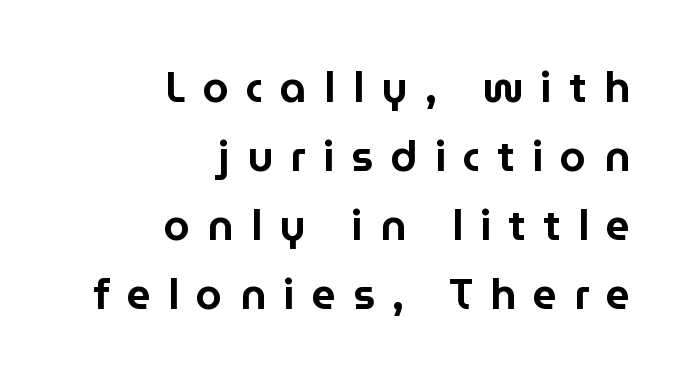
Q: Is the text italic (slanted)? A: No, it is upright.
Q: Is the typeface a serif or a sans-serif typeface? A: Sans-serif.
Q: Is the text underlined? A: No.
Q: How is the paragraph aligned? A: Right-aligned.
Q: Is the spacing between letters normal or unusually wide? A: Unusually wide.
Q: Is the spacing between lines tight, normal or loose? A: Normal.
Q: Width (condensed, normal, or wide)? A: Normal.
Q: Stroke contrast? A: Low.
Q: x-height? A: Medium.
Q: Monospaced? A: No.
